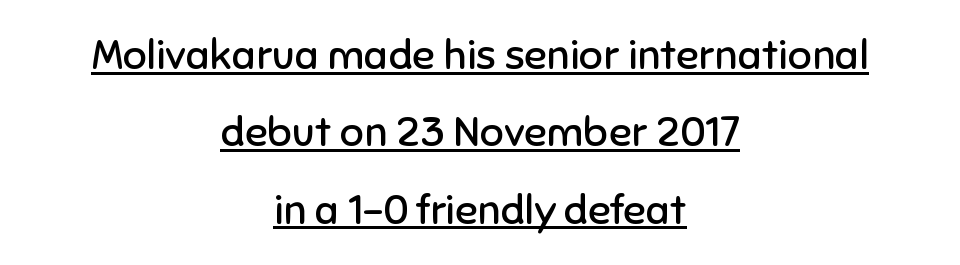
{"serif": "no", "italic": "no", "bold": "no", "weight": "regular", "width": "normal", "stroke_contrast": "low", "x_height": "medium", "monospaced": "no", "underline": "yes", "align": "center", "line_spacing_ratio": 1.84, "letter_spacing": "normal", "letter_spacing_em": 0.0, "glyph_px": 42}
